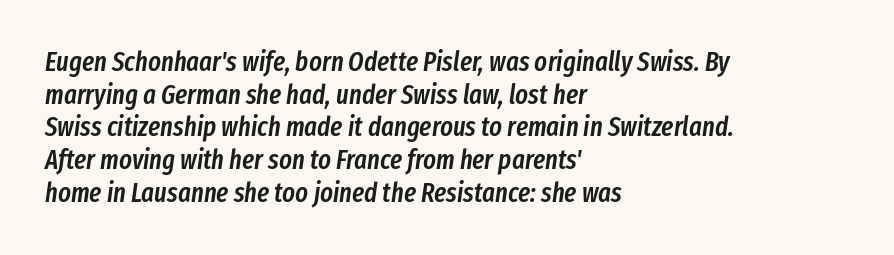
The glyphs look as if they've been sheared to an angle. Left-aligned paragraph, ragged on the right. Lines of text with bare space underneath. Does the weight exceed regular? Yes, but only to semibold. Between one letter and the next there's only the usual sliver of space.
